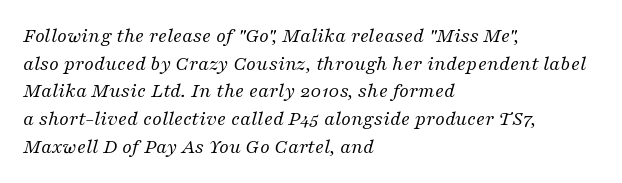
The image shows 21 px text type, italic (leaning right); set left-aligned, normal line spacing (1.32x), normal letter spacing, not underlined.
